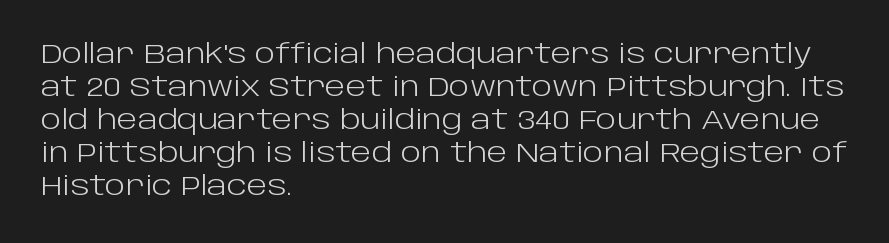
The image shows 27 px text type, upright; set left-aligned, line spacing 1.22x, normal letter spacing, not underlined.
